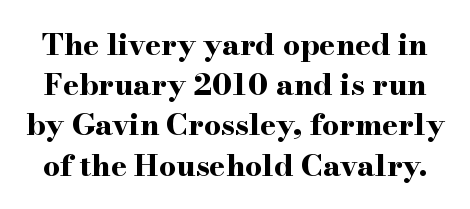
Do the characters align in a grid? No, the font is proportional. Successive baselines arrive at the customary interval. Chunky letters — that's bold for sure. The glyphs are unaccompanied by any horizontal stroke below them. Unlike italic type, these characters show no tilt at all. Old-style or modern, the face here clearly has serifs.
